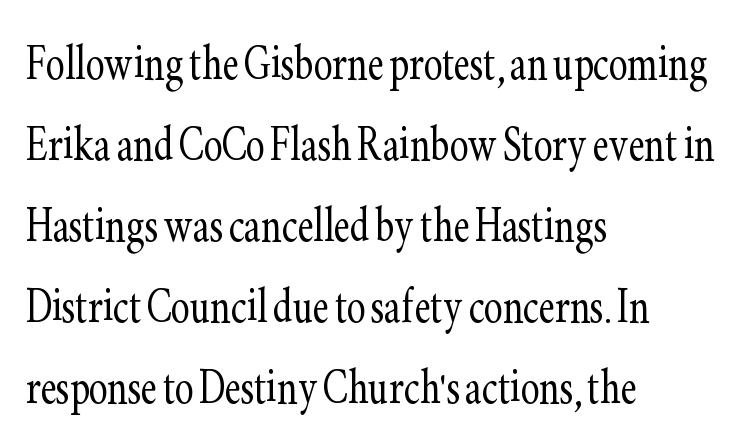
Q: Is the text bold? A: No.
Q: Is the text italic (slanted)? A: No, it is upright.
Q: Is the typeface a serif or a sans-serif typeface? A: Serif.
Q: Is the text underlined? A: No.
Q: How is the paragraph aligned? A: Left-aligned.
Q: Is the spacing between letters normal or unusually wide? A: Normal.
Q: Is the spacing between lines tight, normal or loose? A: Normal.
Q: Width (condensed, normal, or wide)? A: Condensed.
Q: Stroke contrast? A: Low.
Q: x-height? A: Small.
Q: Monospaced? A: No.
